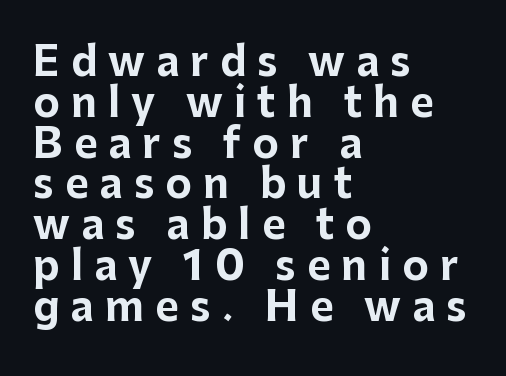
Reading down the block, your eye returns to a fixed left position each line. Examine the stroke ends and you'll find no serifs. Varying glyph widths throughout — classic text-font behaviour. Check the space under the baseline: it is left empty. Pretty heavy lettering here — definitely bold.
